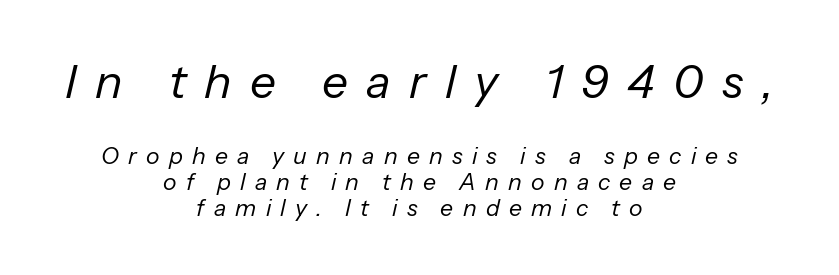
{"italic": "yes", "lean": "right", "slant_degrees": 13, "bold": "no", "weight": "regular", "width": "normal", "stroke_contrast": "low", "x_height": "medium", "monospaced": "no", "underline": "no", "align": "center", "line_spacing": "tight", "line_spacing_ratio": 1.13, "letter_spacing": "wide", "letter_spacing_em": 0.4, "larger_block": "first", "size_ratio": 2.0, "glyph_px": 46}
